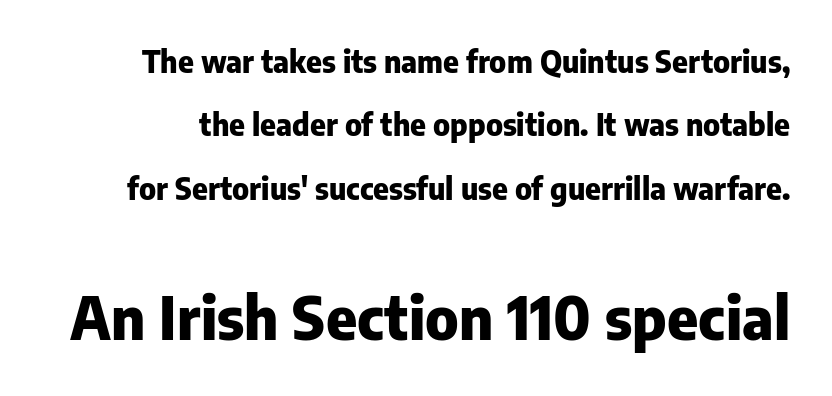
Compared with an ordinary text face, these strokes are far heavier — a full bold. The typeface chosen for these lines omits serifs. Check under the words: just untouched page. Bigger letters appear in the bottom chunk; the top chunk is reduced.
